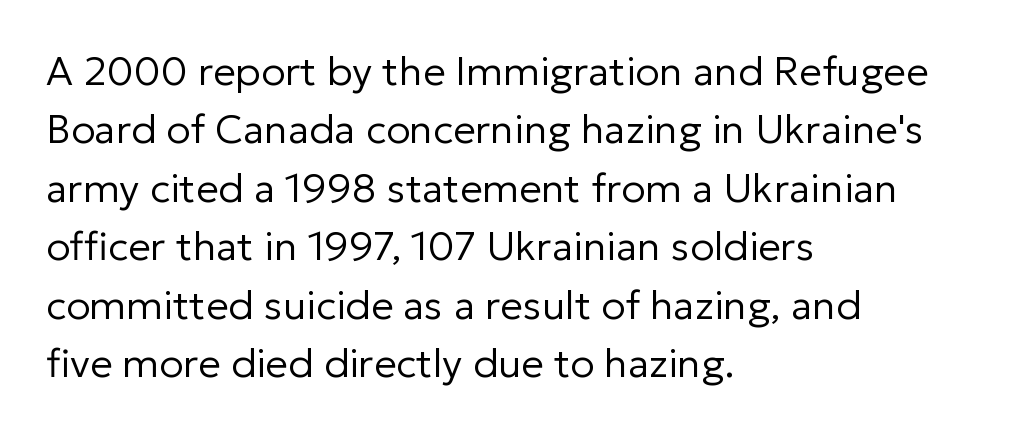
The image shows 40 px regular-weight sans-serif type, upright; set left-aligned, normal line spacing (1.46x), normal letter spacing, not underlined; low stroke contrast and a medium x-height.
